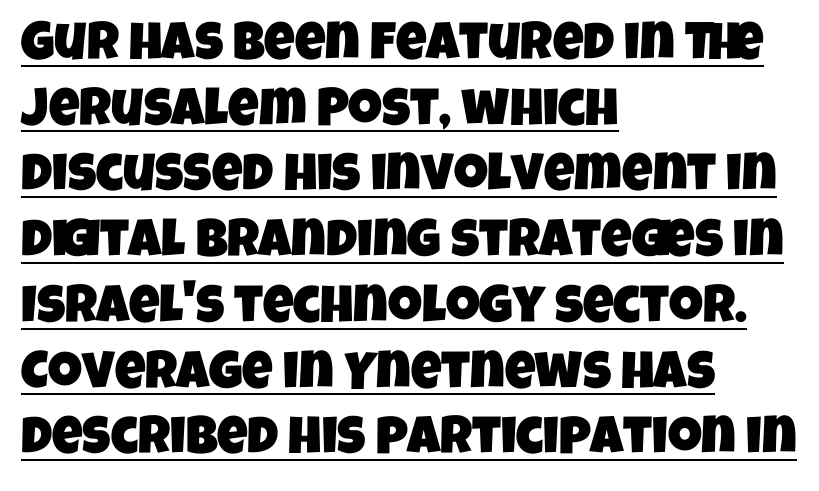
Compared with typical body copy, the letter spacing here is the same. Grotesque or geometric, the face here clearly has no serifs. Like a heading marked for emphasis, these lines bear an underscore. Where is the straight margin? On the left.
